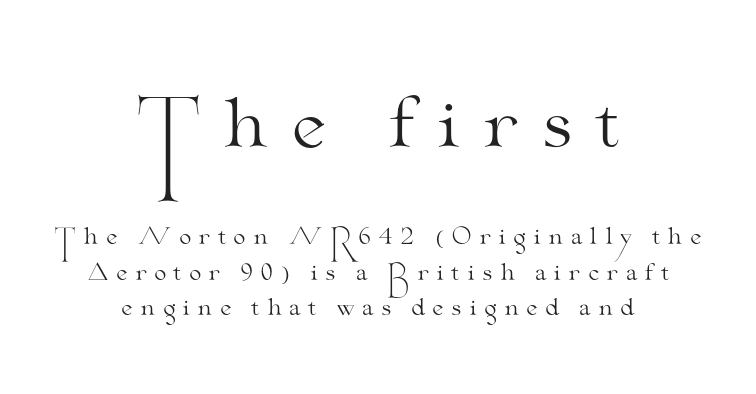
The image shows 67 px light, wide serif type, upright; set centered, normal line spacing (1.62x), unusually wide letter spacing (+0.31 em), not underlined; the first (top) block is 3.05x larger; medium stroke contrast and a small x-height.
